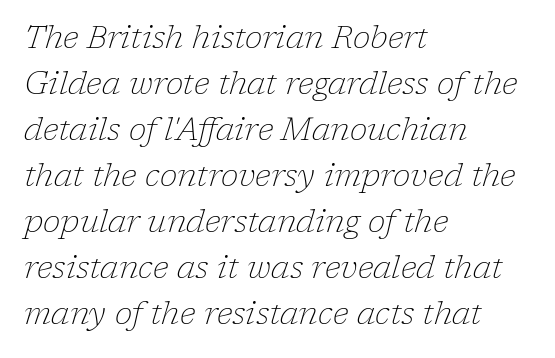
Q: Is the text bold? A: No.
Q: Is the text italic (slanted)? A: Yes, it leans right by about 17 degrees.
Q: Is the typeface a serif or a sans-serif typeface? A: Serif.
Q: Is the text underlined? A: No.
Q: How is the paragraph aligned? A: Left-aligned.
Q: Is the spacing between letters normal or unusually wide? A: Normal.
Q: Is the spacing between lines tight, normal or loose? A: Normal.
Q: Width (condensed, normal, or wide)? A: Normal.
Q: Stroke contrast? A: Low.
Q: x-height? A: Medium.
Q: Monospaced? A: No.
